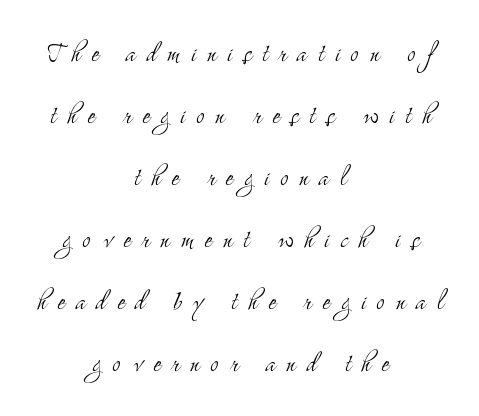
{"serif": "yes", "bold": "no", "weight": "light", "width": "condensed", "stroke_contrast": "medium", "x_height": "small", "monospaced": "no", "underline": "no", "align": "center", "line_spacing": "loose", "line_spacing_ratio": 1.94, "letter_spacing": "wide", "letter_spacing_em": 0.34, "glyph_px": 32}
